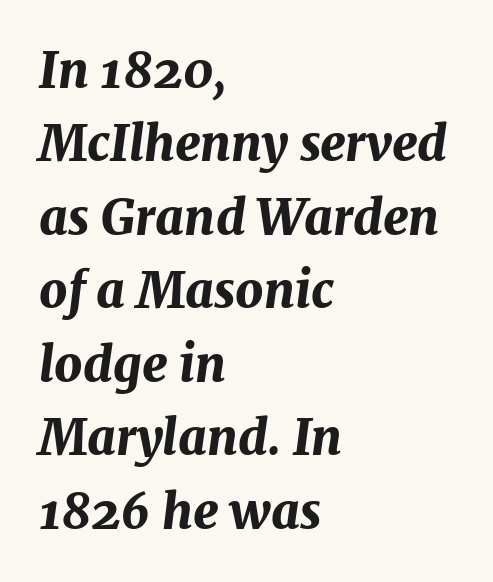
{"italic": "yes", "lean": "right", "slant_degrees": 7, "bold": "yes", "weight": "bold", "width": "normal", "stroke_contrast": "medium", "x_height": "medium", "monospaced": "no", "underline": "no", "align": "left", "line_spacing": "normal", "line_spacing_ratio": 1.5, "letter_spacing": "normal", "letter_spacing_em": 0.0, "glyph_px": 49}
